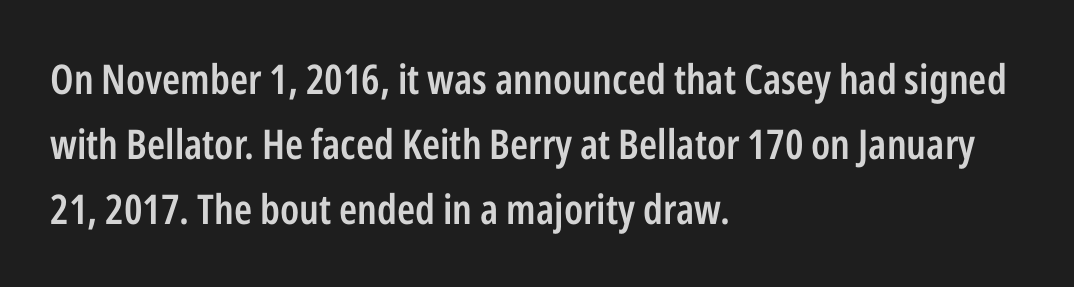
{"serif": "no", "italic": "no", "bold": "semi", "weight": "semibold", "width": "condensed", "stroke_contrast": "low", "x_height": "medium", "monospaced": "no", "underline": "no", "align": "left", "line_spacing": "normal", "line_spacing_ratio": 1.59, "letter_spacing": "normal", "letter_spacing_em": 0.0, "glyph_px": 41}
